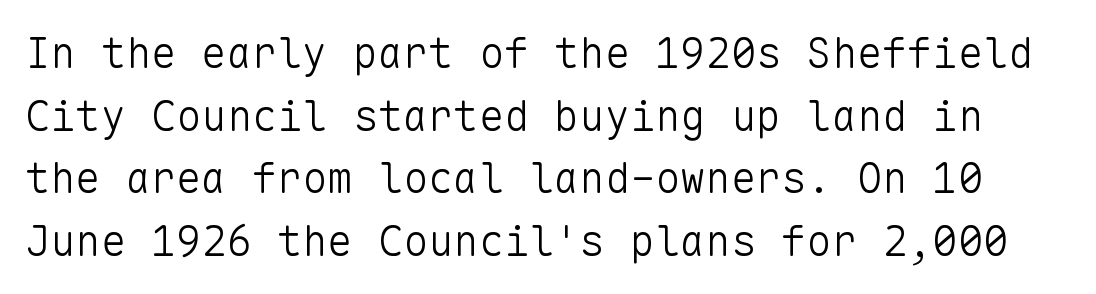
{"serif": "no", "italic": "no", "bold": "no", "weight": "light", "width": "normal", "stroke_contrast": "low", "x_height": "medium", "monospaced": "yes", "underline": "no", "line_spacing": "normal", "line_spacing_ratio": 1.49, "letter_spacing": "normal", "letter_spacing_em": 0.0, "glyph_px": 42}
